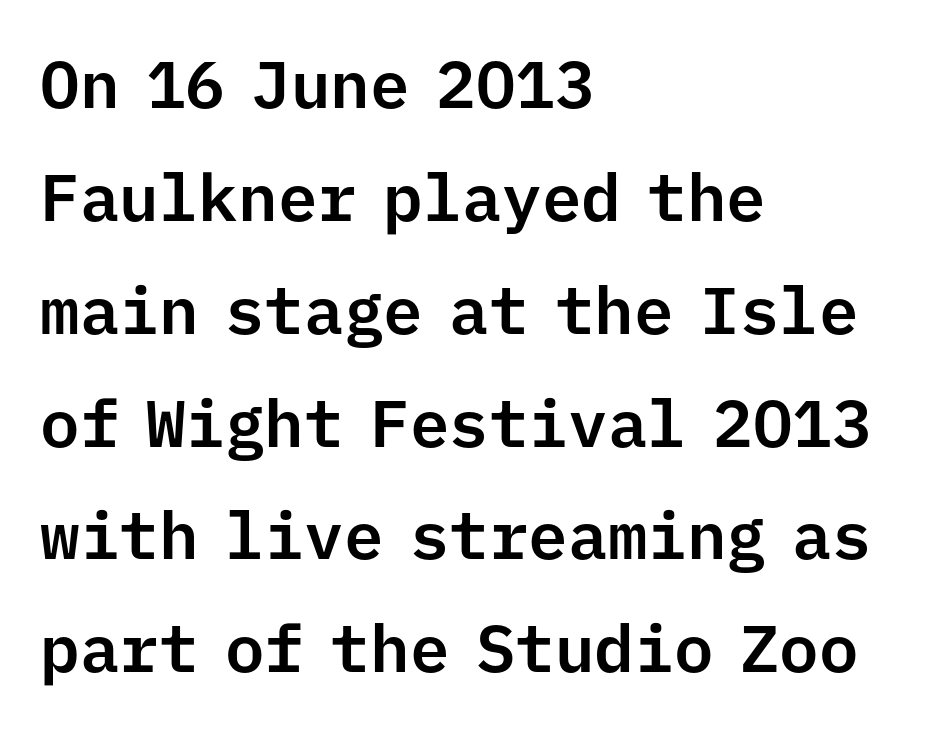
Q: Is the text italic (slanted)? A: No, it is upright.
Q: Is the typeface a serif or a sans-serif typeface? A: Sans-serif.
Q: Is the text underlined? A: No.
Q: How is the paragraph aligned? A: Left-aligned.
Q: Is the spacing between letters normal or unusually wide? A: Normal.
Q: Width (condensed, normal, or wide)? A: Normal.
Q: Stroke contrast? A: Low.
Q: x-height? A: Medium.
Q: Monospaced? A: Yes.
